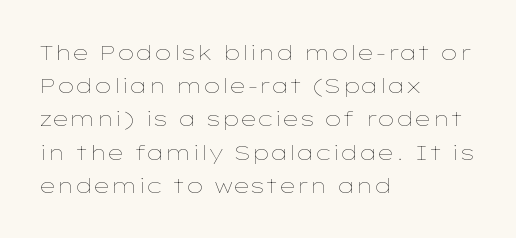
The face looks like a standard text weight, possibly lighter. Short and long lines alike share a common starting point at left. Vertically, the passage feels balanced, rows spaced as you'd expect. A bare baseline throughout the passage. Here the glyphs are tracked normally, forming tight word shapes.
